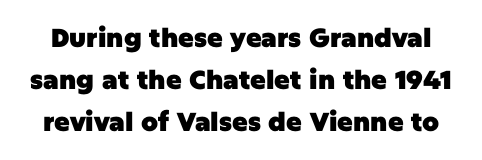
The image shows 26 px bold type, upright; set normal line spacing (1.62x), normal letter spacing, not underlined.
